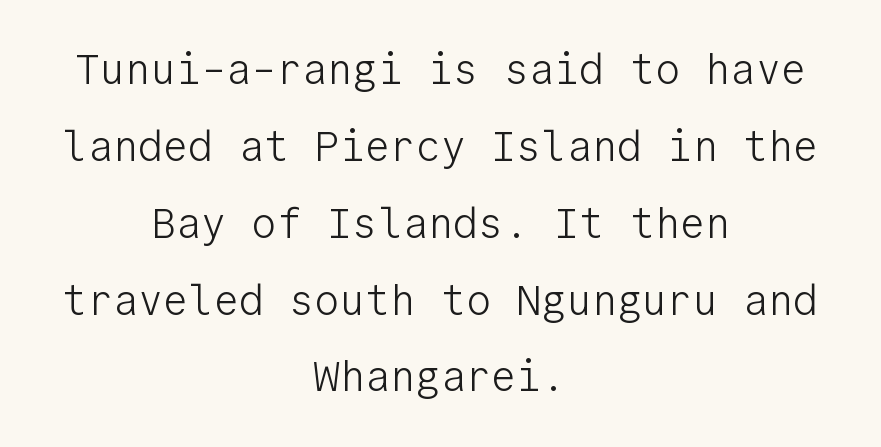
Q: Is the text bold? A: No.
Q: Is the text italic (slanted)? A: No, it is upright.
Q: Is the typeface a serif or a sans-serif typeface? A: Sans-serif.
Q: Is the text underlined? A: No.
Q: How is the paragraph aligned? A: Centered.
Q: Is the spacing between letters normal or unusually wide? A: Normal.
Q: Width (condensed, normal, or wide)? A: Normal.
Q: Stroke contrast? A: Low.
Q: x-height? A: Medium.
Q: Monospaced? A: Yes.
